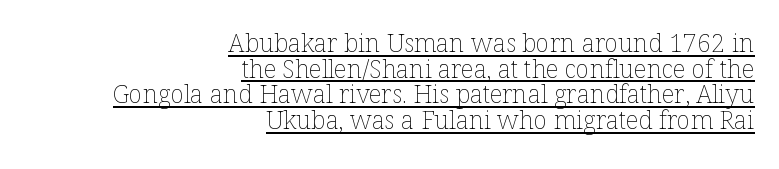
Q: Is the text bold? A: No.
Q: Is the text italic (slanted)? A: No, it is upright.
Q: Is the text underlined? A: Yes.
Q: How is the paragraph aligned? A: Right-aligned.
Q: Is the spacing between letters normal or unusually wide? A: Normal.
Q: Is the spacing between lines tight, normal or loose? A: Tight.
